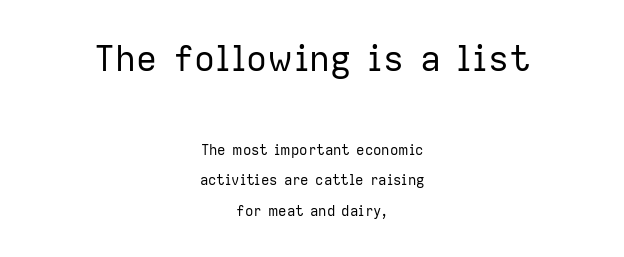
To sum up the face: it is a sans, with no serifs. The space between consecutive lines is lavish. This reads as an unemphasized weight, regular at the heaviest. This sample has the flowing, uneven cadence of proportional lettering.
